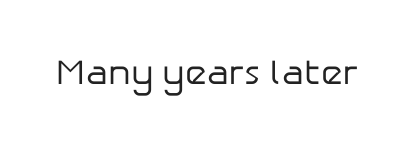
The image shows 35 px regular-weight sans-serif type, upright; set normal letter spacing, not underlined; low stroke contrast and a medium x-height.
